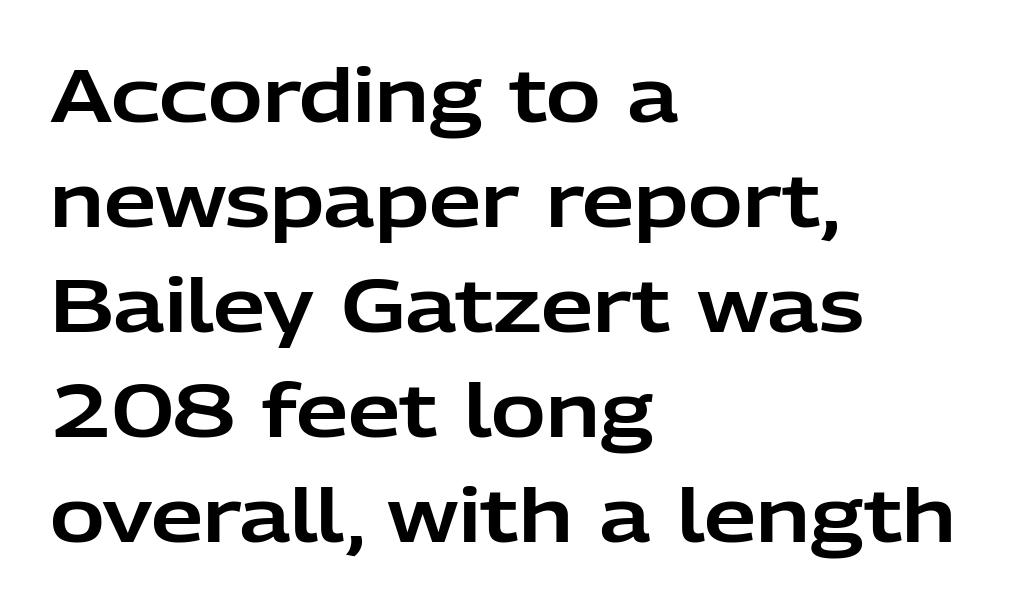
Note: no serifs on the glyphs. The letters stand upright; this is a roman face. In terms of letterspacing, this is plain default setting. Leftover space on each line is placed entirely after the last word. No word sits above an underline.
